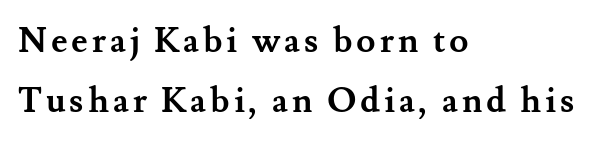
Q: Is the text bold? A: Yes.
Q: Is the text italic (slanted)? A: No, it is upright.
Q: Is the typeface a serif or a sans-serif typeface? A: Serif.
Q: Is the text underlined? A: No.
Q: How is the paragraph aligned? A: Left-aligned.
Q: Width (condensed, normal, or wide)? A: Normal.
Q: Stroke contrast? A: Medium.
Q: x-height? A: Small.
Q: Monospaced? A: No.
